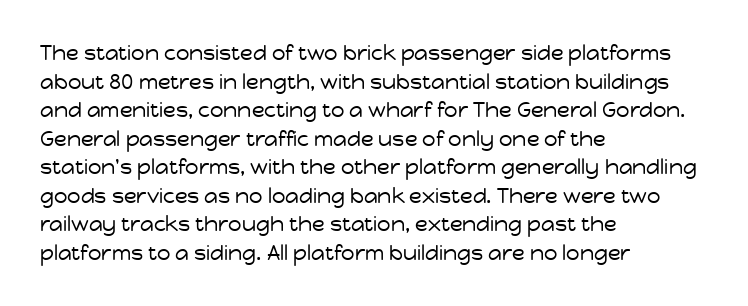
{"italic": "no", "bold": "no", "underline": "no", "align": "left", "line_spacing": "normal", "line_spacing_ratio": 1.36, "letter_spacing": "normal", "letter_spacing_em": 0.0, "glyph_px": 21}
